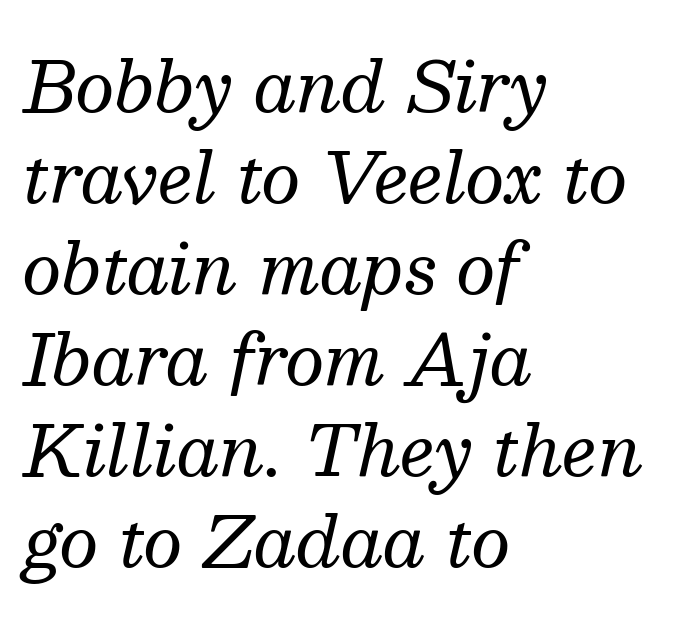
{"serif": "yes", "italic": "yes", "lean": "right", "slant_degrees": 13, "bold": "no", "weight": "regular", "width": "normal", "stroke_contrast": "medium", "x_height": "medium", "monospaced": "no", "underline": "no", "align": "left", "line_spacing": "normal", "line_spacing_ratio": 1.32, "letter_spacing": "normal", "letter_spacing_em": 0.0, "glyph_px": 69}
